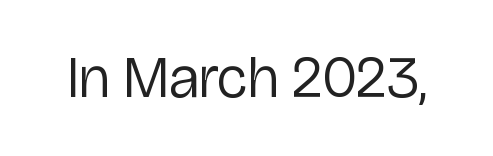
The image shows 58 px regular-weight sans-serif type, upright; set normal letter spacing, not underlined; low stroke contrast and a medium x-height.
